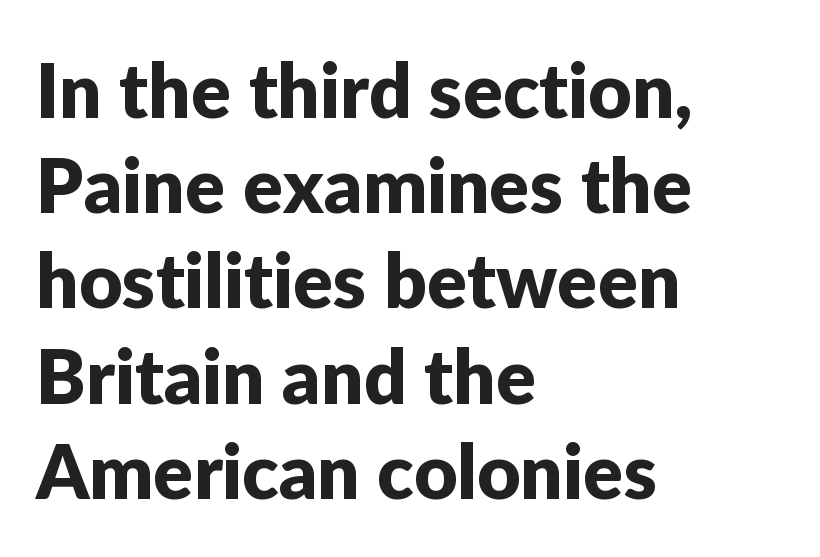
A normal amount of white space separates one row of letters from the next. The face used here is proportionally spaced, like ordinary book or web type. A roman cut, with each character standing at attention. Are there feet on the stems? There aren't — it's a sans.
